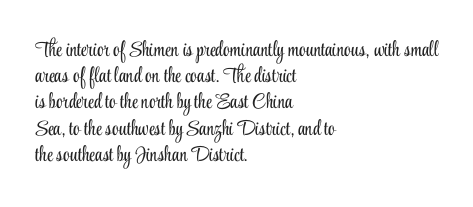
Q: Is the text bold? A: No.
Q: Is the text italic (slanted)? A: Yes.
Q: Is the text underlined? A: No.
Q: How is the paragraph aligned? A: Left-aligned.
Q: Is the spacing between letters normal or unusually wide? A: Normal.
Q: Is the spacing between lines tight, normal or loose? A: Normal.
